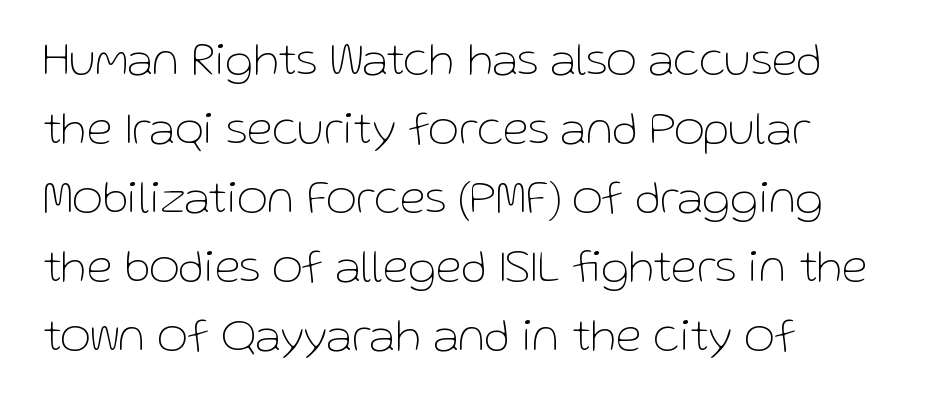
The image shows 47 px thin sans-serif type, upright; set left-aligned, normal line spacing (1.47x), normal letter spacing, not underlined; low stroke contrast and a medium x-height.
